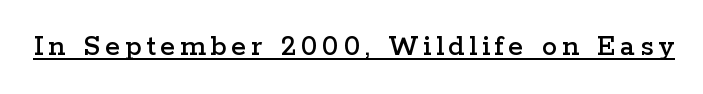
A continuous stroke trails under the words, as in a hyperlink. The type family on display is of the serif kind. This sample has the flowing, uneven cadence of proportional lettering. Ascenders rise straight up at ninety degrees.
